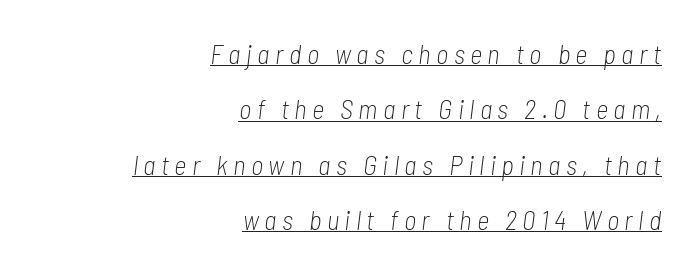
The image shows 27 px text type, italic (leaning right); set right-aligned, loose line spacing (2.05x), unusually wide letter spacing (+0.2 em), underlined.
